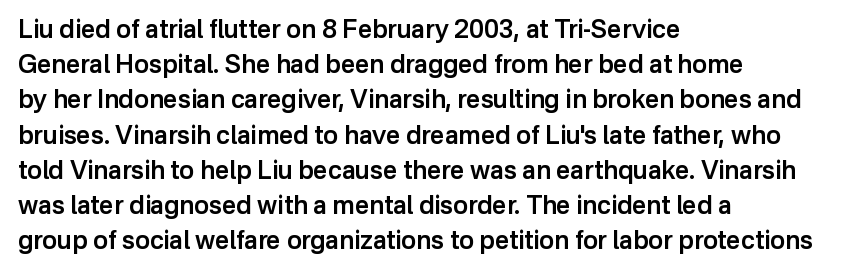
The image shows 25 px text type, upright; set left-aligned, normal line spacing (1.41x), normal letter spacing, not underlined.
